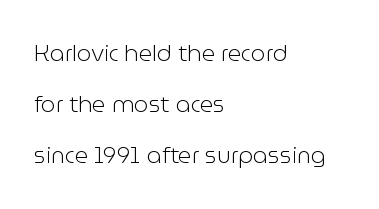
The font's upright variant was chosen for this text. Words appear dense and cohesive because spacing is normal. Glance below the letters and you will spot only blank space. Heaviness? Minimal to ordinary, like unemphasized prose. In terms of leading, this rendering errs on the spacious side.
